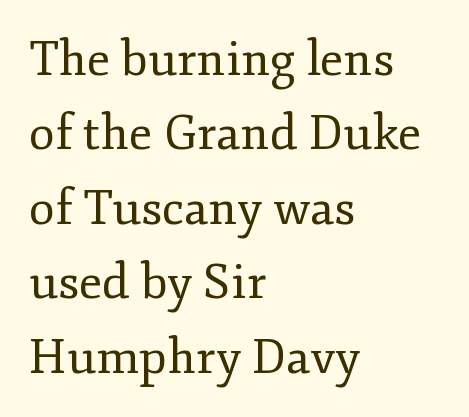
A typesetter would call this leading conventional body-copy spacing. The letters advance in unequal steps, a hallmark of proportional type. Short and long lines alike share a common starting point at left. Stem width sits at or under what a default text font uses.
